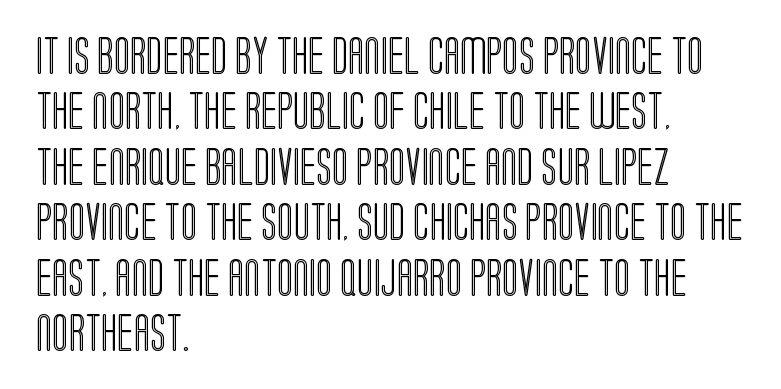
The lines are quadded left. Reading down the column, the eye jumps a familiar distance to each next line. There is no visible air inserted between adjacent glyphs. Italic: no, the glyphs are upright roman.
